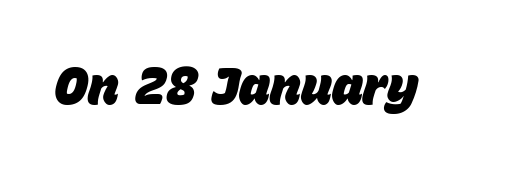
The area under the type is left untouched. This is oblique type, the kind used for emphasis or titles. The passage shown is typed in a proportional face where columns would drift. Here the glyphs are tracked normally, forming tight word shapes. Set as a true bold cut, around the 700 mark.
